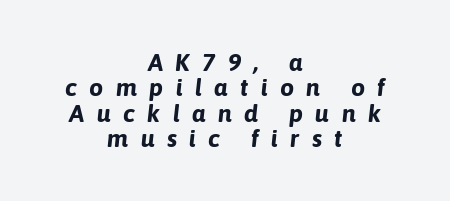
Q: Is the text bold? A: Yes.
Q: Is the text italic (slanted)? A: Yes, it leans right by about 6 degrees.
Q: Is the text underlined? A: No.
Q: How is the paragraph aligned? A: Centered.
Q: Is the spacing between letters normal or unusually wide? A: Unusually wide.
Q: Is the spacing between lines tight, normal or loose? A: Tight.
